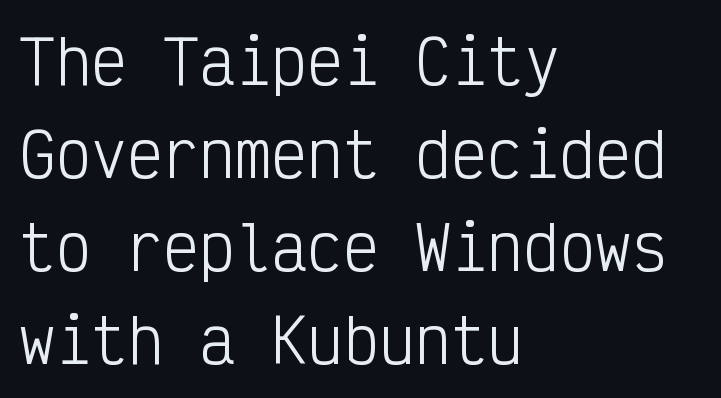
The image shows 60 px light, condensed sans-serif type, upright, monospaced; set left-aligned, normal line spacing (1.55x), normal letter spacing, not underlined; low stroke contrast and a medium x-height.
